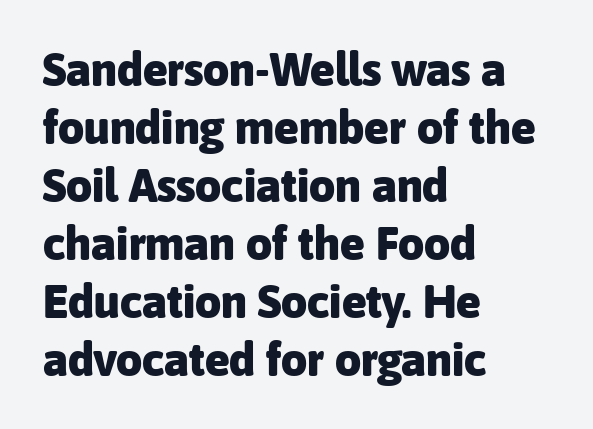
{"serif": "no", "italic": "no", "bold": "yes", "weight": "heavy", "width": "normal", "stroke_contrast": "low", "x_height": "medium", "monospaced": "no", "underline": "no", "align": "left", "line_spacing": "normal", "line_spacing_ratio": 1.26, "letter_spacing": "normal", "letter_spacing_em": 0.0, "glyph_px": 46}
